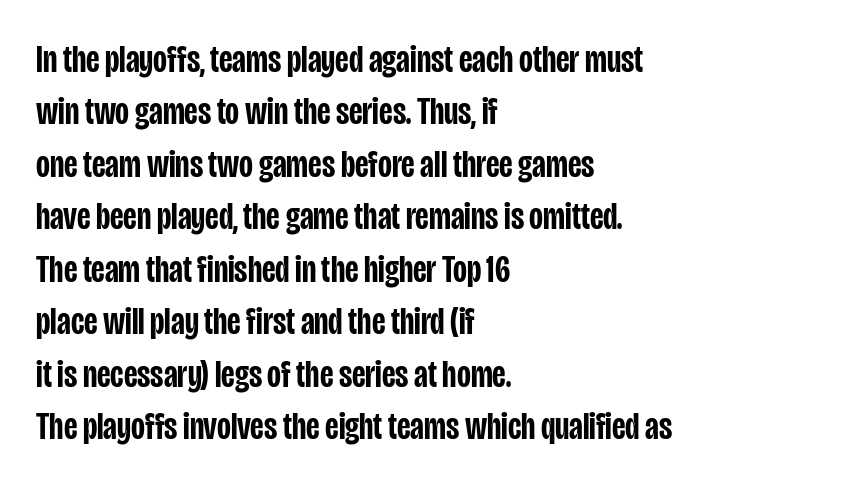
Q: Is the text bold? A: Semi-bold.
Q: Is the text italic (slanted)? A: No, it is upright.
Q: Is the typeface a serif or a sans-serif typeface? A: Sans-serif.
Q: Is the text underlined? A: No.
Q: How is the paragraph aligned? A: Left-aligned.
Q: Is the spacing between letters normal or unusually wide? A: Normal.
Q: Is the spacing between lines tight, normal or loose? A: Normal.
Q: Width (condensed, normal, or wide)? A: Condensed.
Q: Stroke contrast? A: Low.
Q: x-height? A: Large.
Q: Monospaced? A: No.
